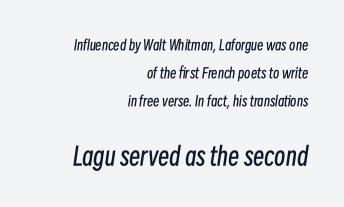
{"italic": "yes", "lean": "right", "slant_degrees": 8, "bold": "no", "underline": "no", "align": "right", "line_spacing": "loose", "line_spacing_ratio": 2.0, "letter_spacing": "normal", "letter_spacing_em": 0.0, "larger_block": "second", "size_ratio": 1.79, "glyph_px": 25}
